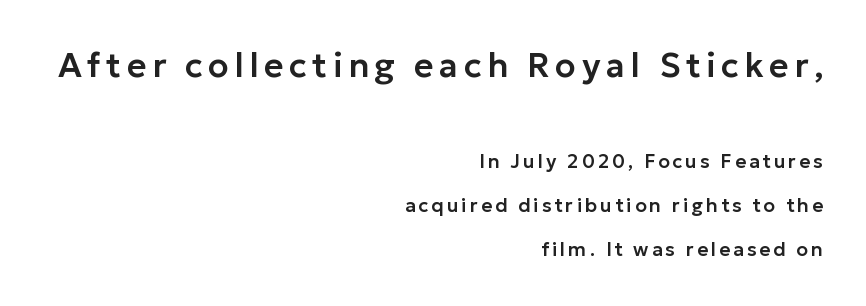
Decoration check: the copy has no underline. You get the large type first, then a drop to smaller type. You could not count columns in this text — the font is proportionally spaced. Horizontal bands of white between lines are thick stripes. Ascenders rise straight up at ninety degrees. These lines are set flush right with a ragged left edge.
